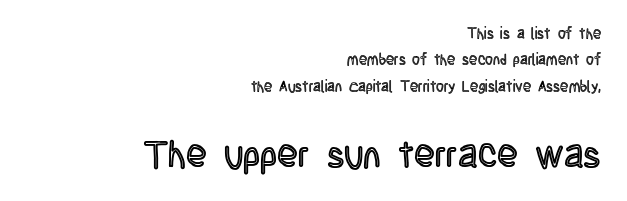
Words float on clear page, feet unadorned. The designer gave the closing block more size than the opening block. Each letter keeps its own natural width here, so spacing adapts to shape. These lines stack with their right ends in a neat column.
